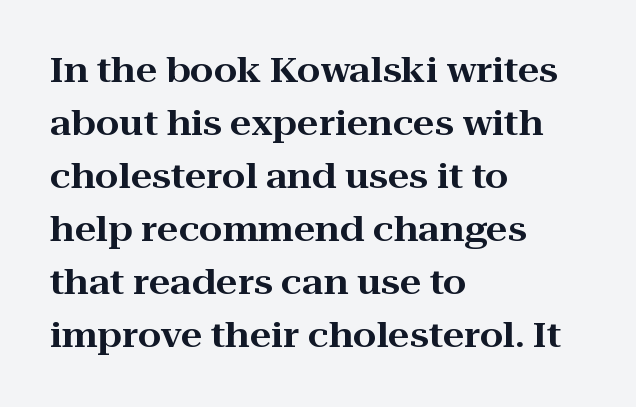
{"serif": "yes", "italic": "no", "width": "wide", "stroke_contrast": "high", "x_height": "medium", "monospaced": "no", "underline": "no", "align": "left", "line_spacing": "normal", "line_spacing_ratio": 1.56, "letter_spacing": "normal", "letter_spacing_em": 0.0, "glyph_px": 34}
